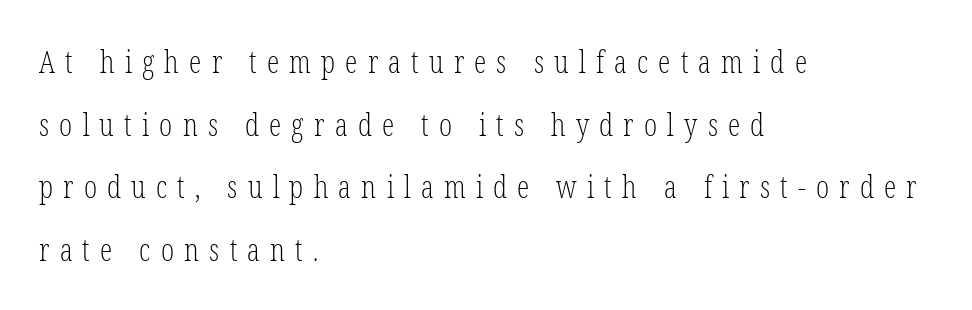
You can tell from the footed stems that serif type was used. The zone under the glyphs is completely vacant. These glyphs show unthickened strokes, regular width or finer. Is there any slant? The stems are plumb. Each line starts at the same left margin while the right side varies.
